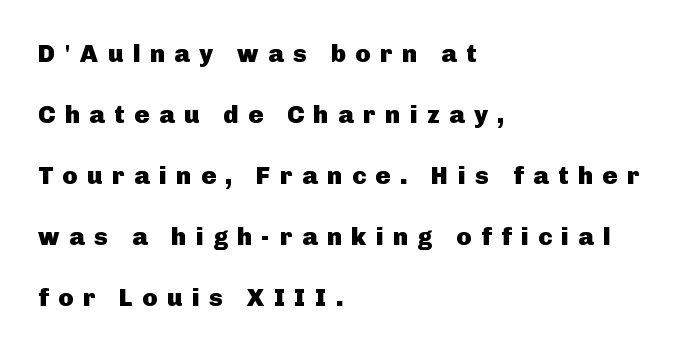
Ascenders rise straight up at ninety degrees. Weight check: bold — yes, fully. Typeset ragged right — the left edge is the straight one. Clear beneath every line of the passage. The block of text is sparse from top to bottom, with ample space between rows. Each word looks stretched out because of the extra space between its letters.
